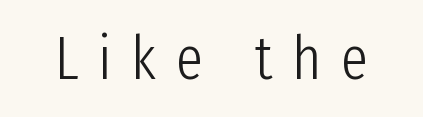
The image shows 61 px light, condensed sans-serif type, upright; set unusually wide letter spacing (+0.32 em), not underlined; low stroke contrast and a medium x-height.
